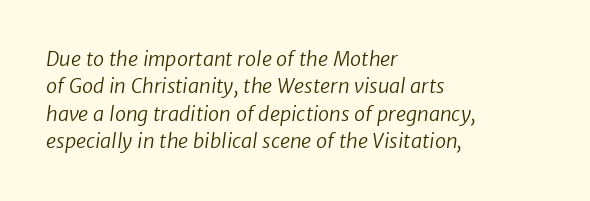
Q: Is the text bold? A: No.
Q: Is the text underlined? A: No.
Q: How is the paragraph aligned? A: Left-aligned.
Q: Is the spacing between letters normal or unusually wide? A: Normal.
Q: Is the spacing between lines tight, normal or loose? A: Normal.
